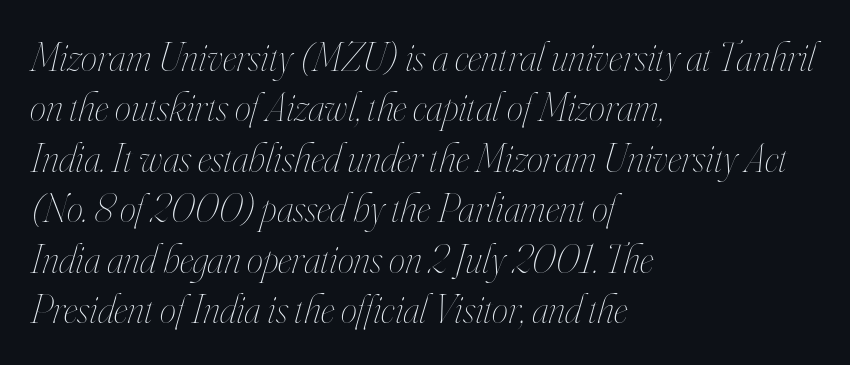
The space beneath each line is pristine and unruled. Typeset ragged right — the left edge is the straight one. The text carries the slant typical of an italic or oblique font. On a weight scale, this lands at 450 or below. Short note: letters normally spaced. Proportional: the letters do not fall into vertical columns.
